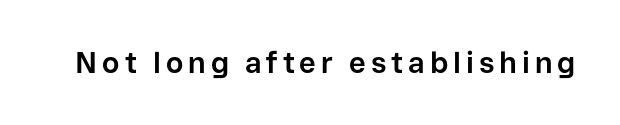
The image shows 29 px bold sans-serif type, upright; set not underlined; low stroke contrast and a medium x-height.
